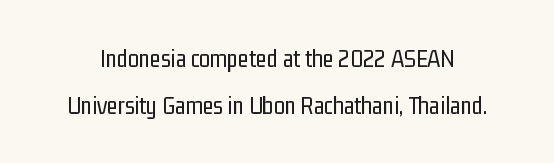
Q: Is the text bold? A: No.
Q: Is the text italic (slanted)? A: No, it is upright.
Q: Is the text underlined? A: No.
Q: Is the spacing between letters normal or unusually wide? A: Normal.
